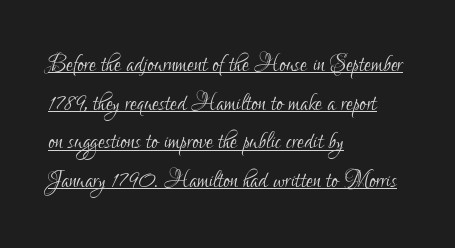
Q: Is the text bold? A: No.
Q: Is the text italic (slanted)? A: Yes.
Q: Is the typeface a serif or a sans-serif typeface? A: Sans-serif.
Q: Is the text underlined? A: Yes.
Q: How is the paragraph aligned? A: Left-aligned.
Q: Is the spacing between letters normal or unusually wide? A: Normal.
Q: Is the spacing between lines tight, normal or loose? A: Normal.
Q: Width (condensed, normal, or wide)? A: Condensed.
Q: Stroke contrast? A: Low.
Q: x-height? A: Small.
Q: Monospaced? A: No.
